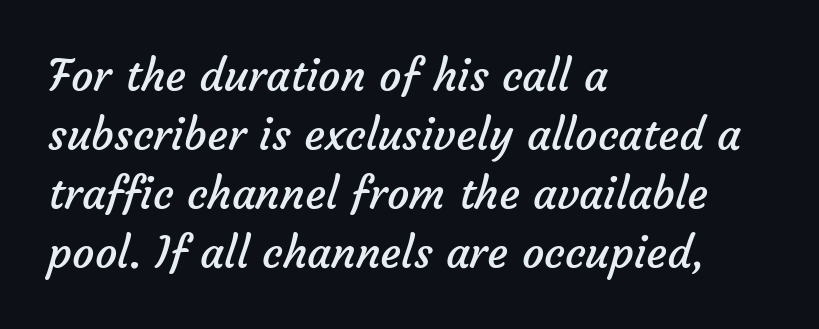
{"serif": "no", "bold": "no", "weight": "regular", "width": "normal", "stroke_contrast": "low", "x_height": "medium", "monospaced": "no", "underline": "no", "align": "left", "line_spacing": "normal", "line_spacing_ratio": 1.34, "letter_spacing": "normal", "letter_spacing_em": 0.0, "glyph_px": 44}
